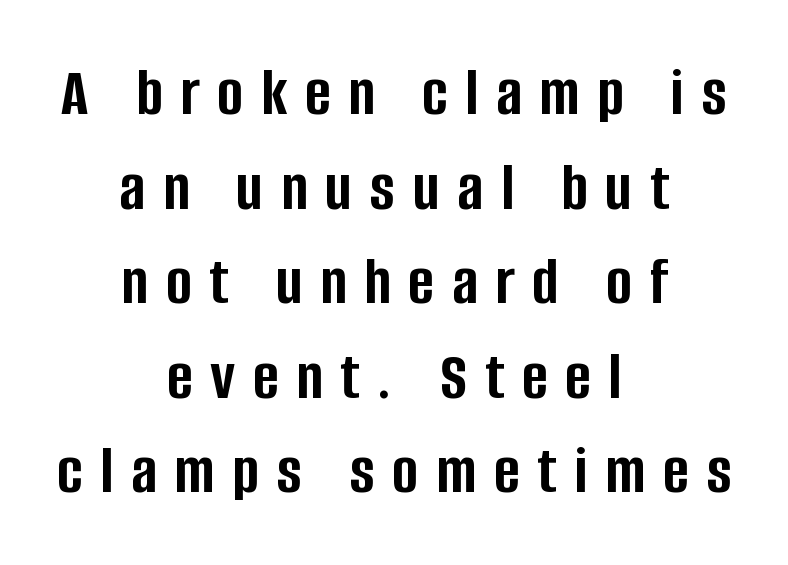
The image shows 69 px semibold, condensed sans-serif type, upright; set centered, normal line spacing (1.37x), unusually wide letter spacing (+0.26 em), not underlined; low stroke contrast and a large x-height.
